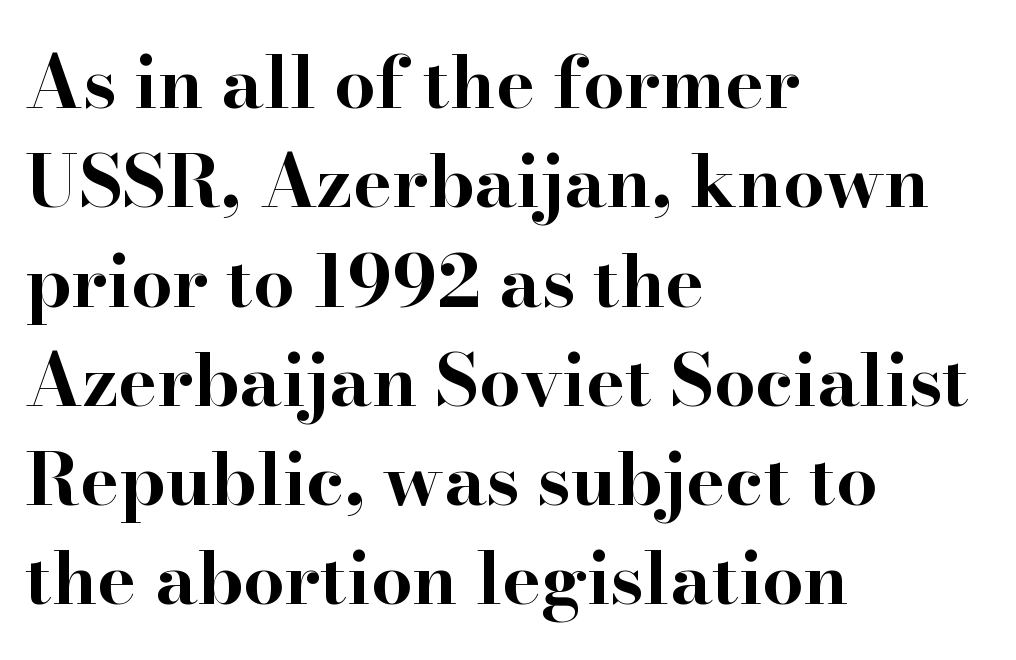
{"serif": "yes", "italic": "no", "bold": "yes", "weight": "bold", "width": "wide", "stroke_contrast": "high", "x_height": "small", "monospaced": "no", "underline": "no", "align": "left", "line_spacing": "normal", "line_spacing_ratio": 1.36, "letter_spacing": "normal", "letter_spacing_em": 0.0, "glyph_px": 73}
